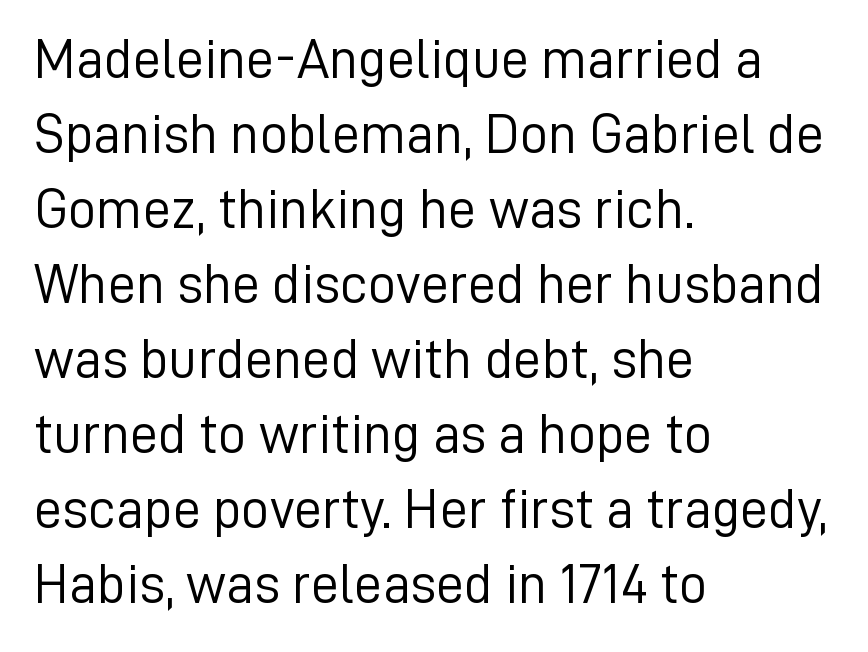
Q: Is the text bold? A: No.
Q: Is the text italic (slanted)? A: No, it is upright.
Q: Is the typeface a serif or a sans-serif typeface? A: Sans-serif.
Q: Is the text underlined? A: No.
Q: How is the paragraph aligned? A: Left-aligned.
Q: Is the spacing between letters normal or unusually wide? A: Normal.
Q: Is the spacing between lines tight, normal or loose? A: Normal.
Q: Width (condensed, normal, or wide)? A: Normal.
Q: Stroke contrast? A: Low.
Q: x-height? A: Medium.
Q: Monospaced? A: No.
